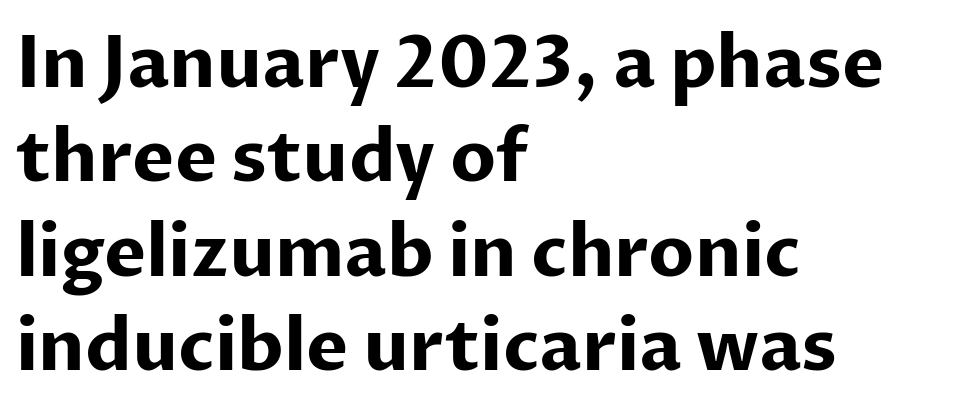
{"serif": "no", "italic": "no", "bold": "yes", "weight": "bold", "width": "normal", "stroke_contrast": "low", "x_height": "medium", "monospaced": "no", "underline": "no", "align": "left", "line_spacing": "normal", "line_spacing_ratio": 1.33, "letter_spacing": "normal", "letter_spacing_em": 0.0, "glyph_px": 71}
